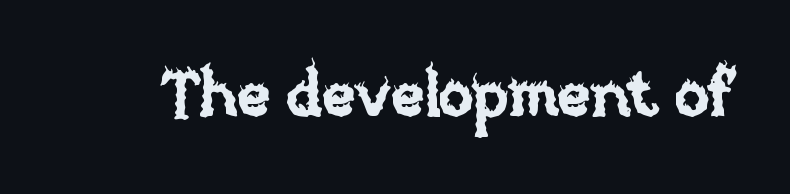
This is the regular roman posture of the typeface. The letters advance in unequal steps, a hallmark of proportional type. Unmarked baselines from the first word to the last. The gaps between neighbouring characters are ordinary and unremarkable.
